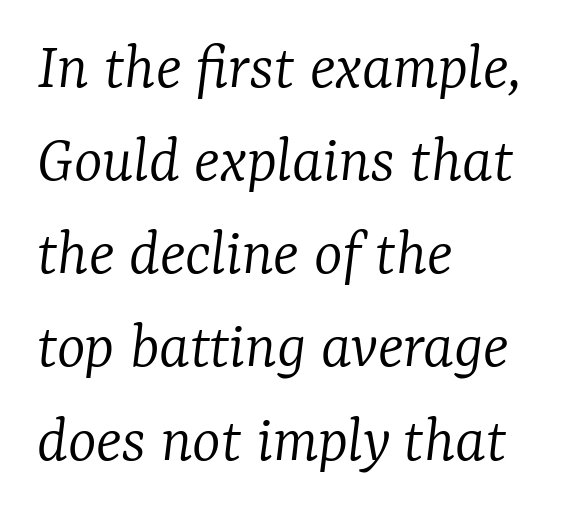
The image shows 68 px light serif type, italic (leaning right); set left-aligned, normal line spacing (1.37x), normal letter spacing, not underlined; low stroke contrast and a medium x-height.
